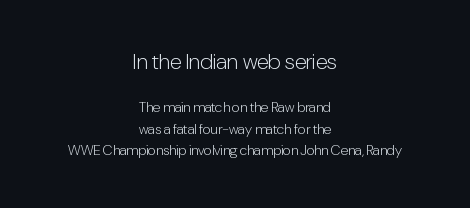
The image shows 22 px text type, upright; set centered, normal line spacing (1.53x), normal letter spacing, not underlined; the first (top) block is 1.57x larger.
